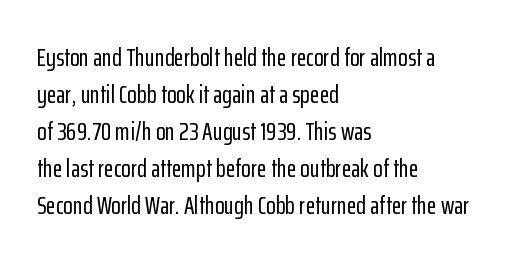
The space beneath each line is pristine and unruled. Compared with typical paragraphs, the rows here are spaced about the same. Notice how the passage keeps a crisp vertical edge on the left only. Short note: letters normally spaced.
